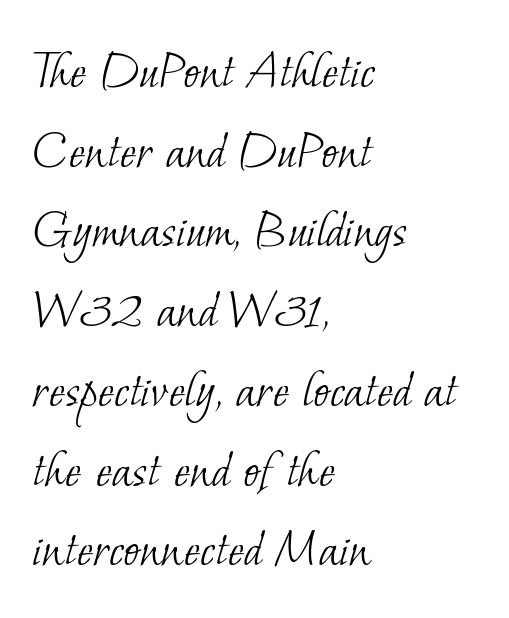
Q: Is the text bold? A: No.
Q: Is the typeface a serif or a sans-serif typeface? A: Serif.
Q: Is the text underlined? A: No.
Q: How is the paragraph aligned? A: Left-aligned.
Q: Is the spacing between letters normal or unusually wide? A: Normal.
Q: Is the spacing between lines tight, normal or loose? A: Normal.
Q: Width (condensed, normal, or wide)? A: Normal.
Q: Stroke contrast? A: Low.
Q: x-height? A: Small.
Q: Monospaced? A: No.
